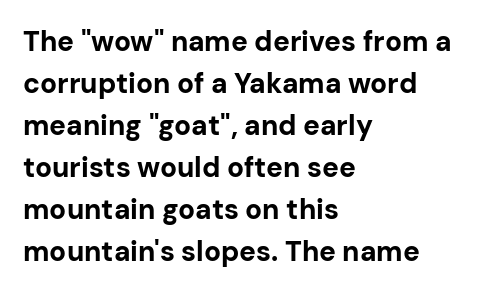
Q: Is the text bold? A: Yes.
Q: Is the text italic (slanted)? A: No, it is upright.
Q: Is the typeface a serif or a sans-serif typeface? A: Sans-serif.
Q: Is the text underlined? A: No.
Q: How is the paragraph aligned? A: Left-aligned.
Q: Is the spacing between letters normal or unusually wide? A: Normal.
Q: Is the spacing between lines tight, normal or loose? A: Normal.
Q: Width (condensed, normal, or wide)? A: Normal.
Q: Stroke contrast? A: Low.
Q: x-height? A: Medium.
Q: Monospaced? A: No.
